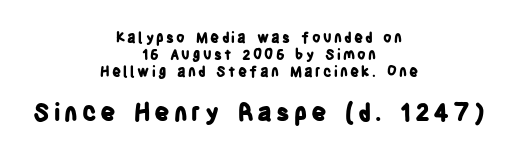
Q: Is the text bold? A: Yes.
Q: Is the text italic (slanted)? A: No, it is upright.
Q: Is the text underlined? A: No.
Q: How is the paragraph aligned? A: Centered.
Q: Which block of text is set in a larger size, the first (top) or the second (bottom)? A: The second (bottom) one.
